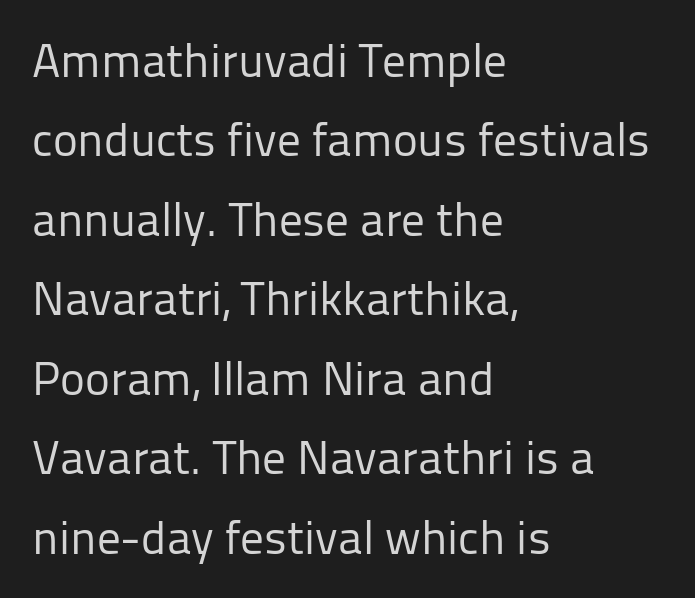
The typeface has the unassuming heft of standard copy or less. The passage is arranged the way most books set body copy — flush left. How are the letters spaced? Ordinarily, with no added tracking. Leading matches the norm, producing a regular column.
